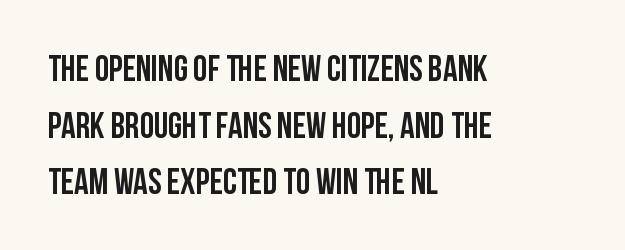
Examine the stroke ends and you'll find no serifs. Check under the words: just untouched page. Does the lettering tilt? It doesn't — this is upright. Line starts are locked; line ends wander.
